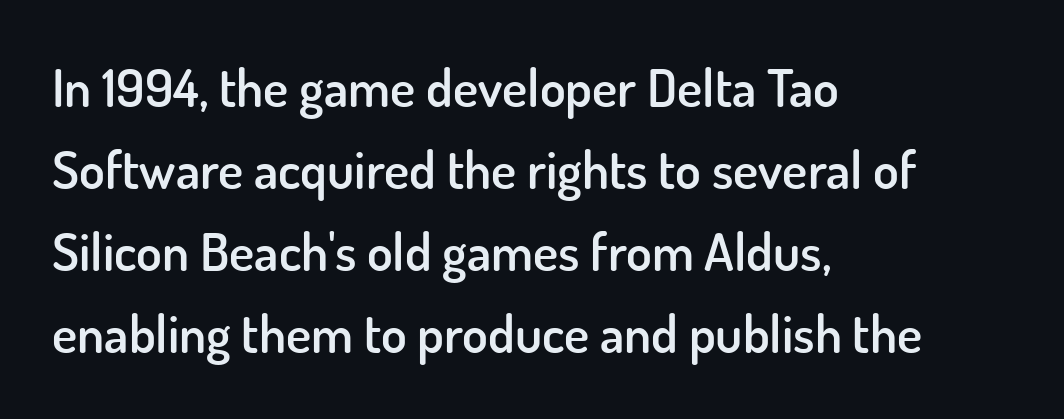
Q: Is the text bold? A: Semi-bold.
Q: Is the text italic (slanted)? A: No, it is upright.
Q: Is the typeface a serif or a sans-serif typeface? A: Sans-serif.
Q: Is the text underlined? A: No.
Q: How is the paragraph aligned? A: Left-aligned.
Q: Is the spacing between letters normal or unusually wide? A: Normal.
Q: Is the spacing between lines tight, normal or loose? A: Normal.
Q: Width (condensed, normal, or wide)? A: Normal.
Q: Stroke contrast? A: Low.
Q: x-height? A: Small.
Q: Monospaced? A: No.
